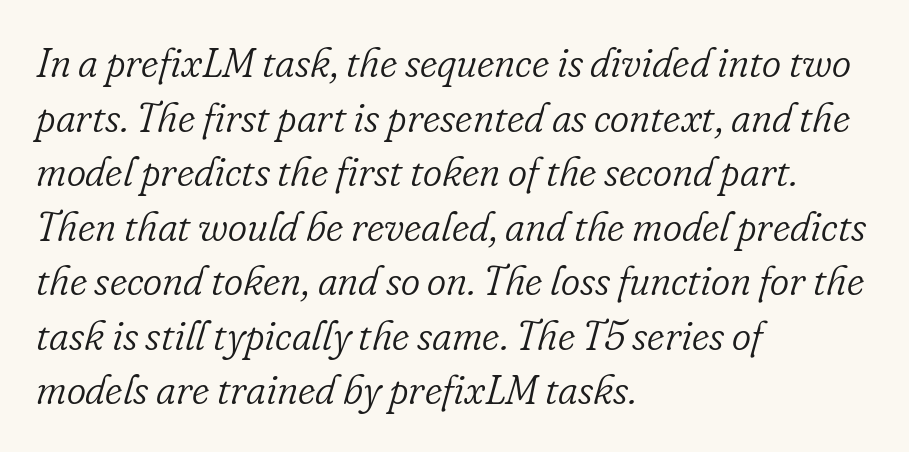
{"serif": "yes", "italic": "yes", "lean": "right", "slant_degrees": 16, "bold": "no", "weight": "light", "width": "normal", "stroke_contrast": "low", "x_height": "small", "monospaced": "no", "underline": "no", "align": "left", "line_spacing": "normal", "line_spacing_ratio": 1.33, "letter_spacing": "normal", "letter_spacing_em": 0.0, "glyph_px": 41}
